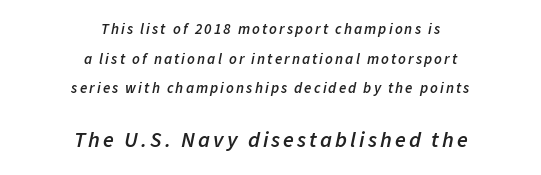
{"italic": "yes", "lean": "right", "slant_degrees": 11, "bold": "semi", "underline": "no", "align": "center", "line_spacing": "loose", "line_spacing_ratio": 1.97, "larger_block": "second", "size_ratio": 1.47, "glyph_px": 22}
